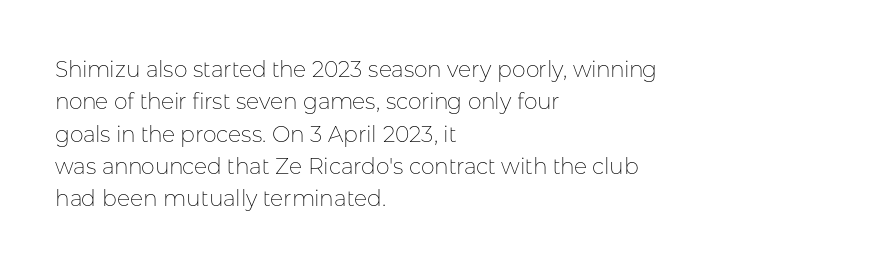
The image shows 22 px text type, upright; set left-aligned, normal line spacing (1.47x), normal letter spacing, not underlined.
